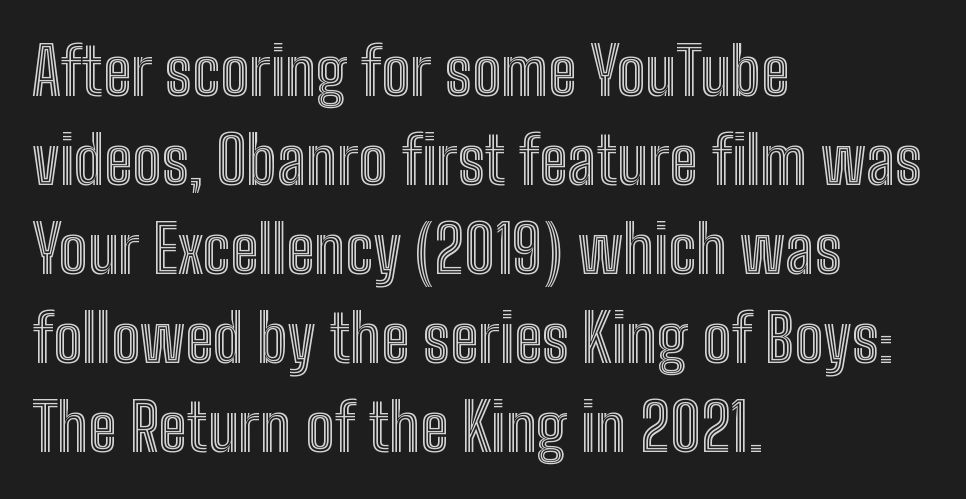
{"italic": "no", "width": "condensed", "x_height": "medium", "monospaced": "no", "underline": "no", "align": "left", "line_spacing": "normal", "line_spacing_ratio": 1.37, "letter_spacing": "normal", "letter_spacing_em": 0.0, "glyph_px": 65}
